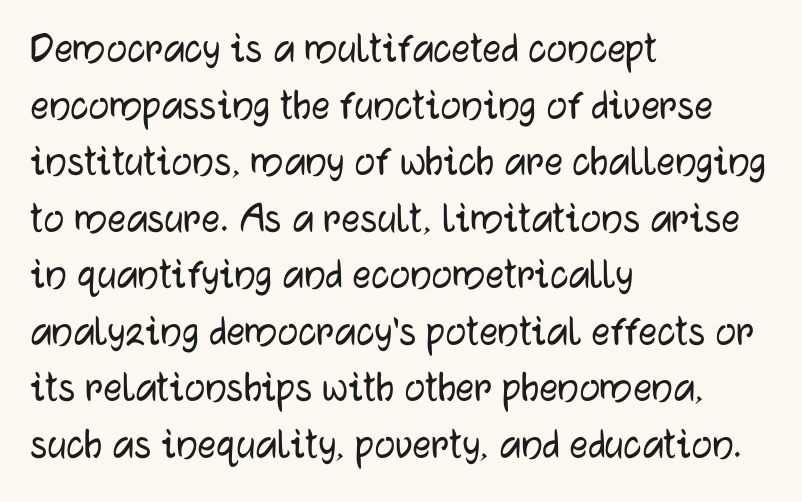
{"serif": "no", "italic": "no", "width": "normal", "stroke_contrast": "low", "x_height": "medium", "monospaced": "no", "underline": "no", "align": "left", "line_spacing_ratio": 1.23, "letter_spacing": "normal", "letter_spacing_em": 0.0, "glyph_px": 46}
